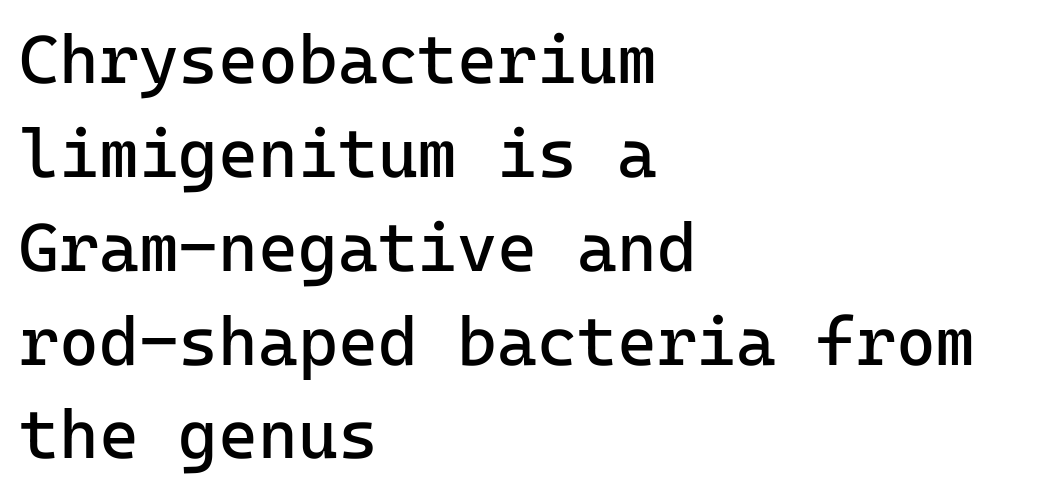
{"serif": "no", "italic": "no", "bold": "no", "weight": "regular", "width": "normal", "stroke_contrast": "low", "x_height": "medium", "monospaced": "yes", "underline": "no", "align": "left", "line_spacing": "normal", "line_spacing_ratio": 1.38, "letter_spacing": "normal", "letter_spacing_em": 0.0, "glyph_px": 68}
